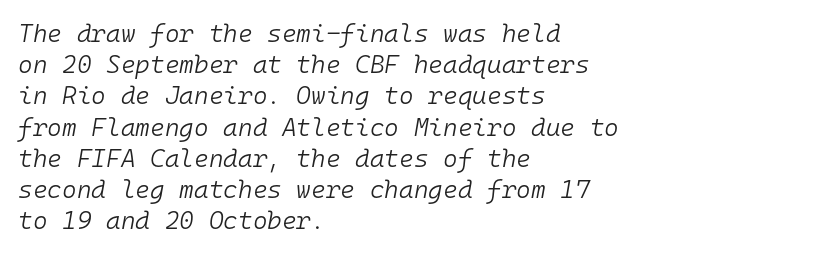
The image shows 25 px text type, italic (leaning right); set left-aligned, normal line spacing (1.25x), normal letter spacing, not underlined.
